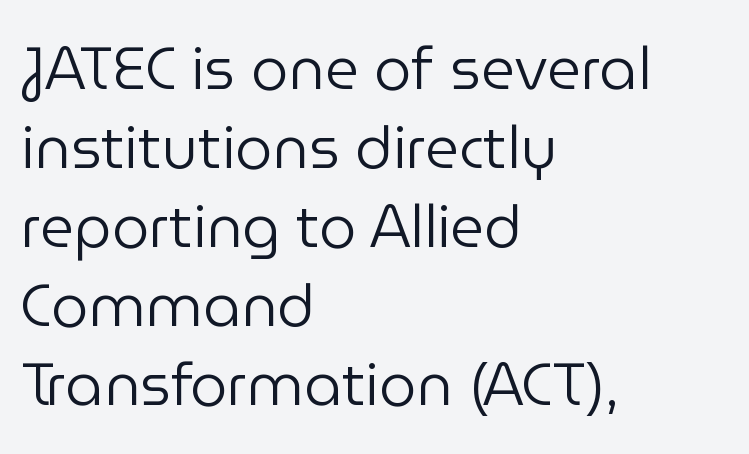
{"serif": "no", "italic": "no", "bold": "no", "weight": "regular", "width": "normal", "stroke_contrast": "low", "x_height": "medium", "monospaced": "no", "underline": "no", "align": "left", "line_spacing": "normal", "line_spacing_ratio": 1.34, "letter_spacing": "normal", "letter_spacing_em": 0.0, "glyph_px": 59}
